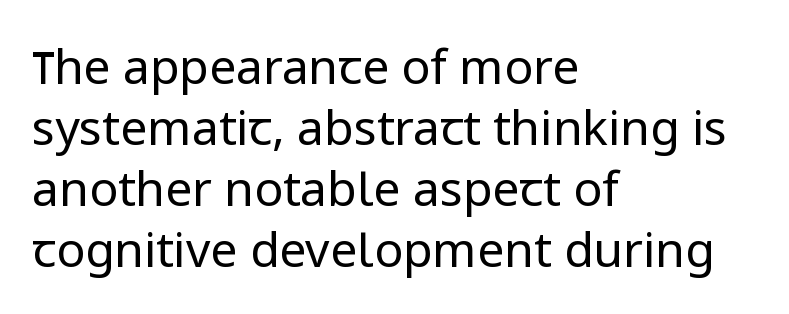
Q: Is the text bold? A: No.
Q: Is the text italic (slanted)? A: No, it is upright.
Q: Is the typeface a serif or a sans-serif typeface? A: Sans-serif.
Q: Is the text underlined? A: No.
Q: How is the paragraph aligned? A: Left-aligned.
Q: Is the spacing between letters normal or unusually wide? A: Normal.
Q: Is the spacing between lines tight, normal or loose? A: Normal.
Q: Width (condensed, normal, or wide)? A: Normal.
Q: Stroke contrast? A: Low.
Q: x-height? A: Medium.
Q: Monospaced? A: No.
